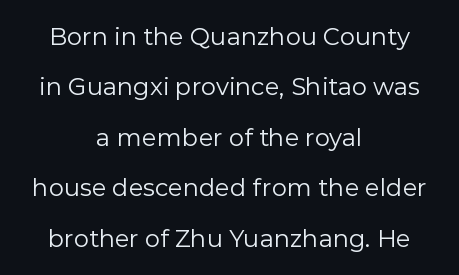
The image shows 24 px text type, upright; set centered, loose line spacing (2.1x), normal letter spacing, not underlined.
